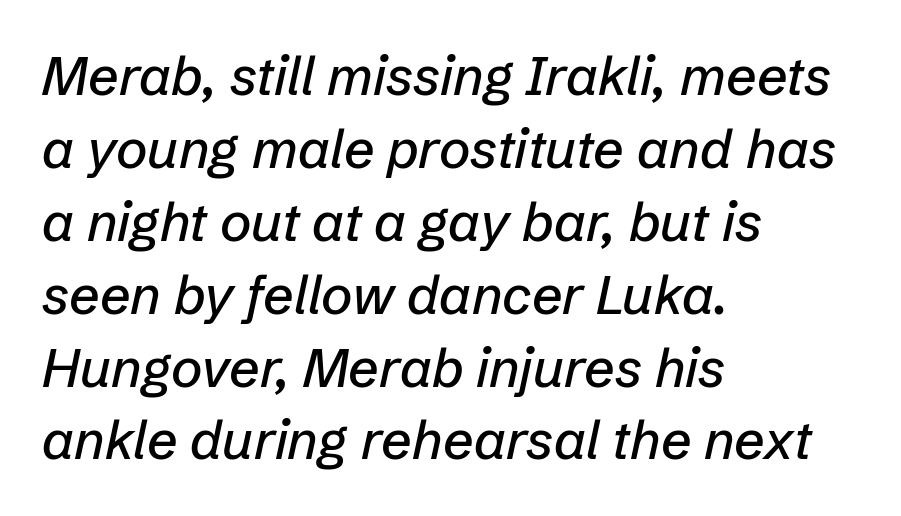
The image shows 54 px text type, italic (leaning right); set left-aligned, normal line spacing (1.35x), normal letter spacing, not underlined; low stroke contrast and a medium x-height.
